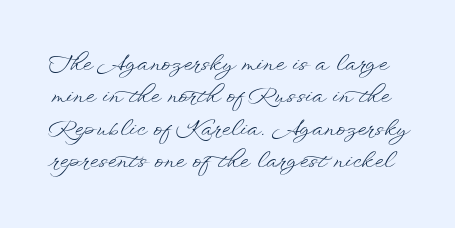
{"bold": "no", "underline": "no", "line_spacing": "normal", "line_spacing_ratio": 1.47, "letter_spacing": "normal", "letter_spacing_em": 0.0, "glyph_px": 22}
